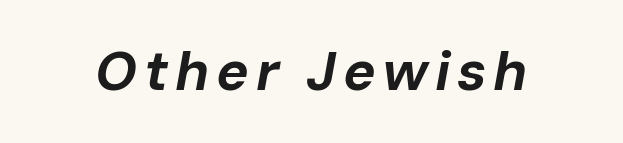
Q: Is the text bold? A: Yes.
Q: Is the text italic (slanted)? A: Yes, it leans right by about 10 degrees.
Q: Is the text underlined? A: No.
Q: Width (condensed, normal, or wide)? A: Normal.
Q: Stroke contrast? A: Low.
Q: x-height? A: Medium.
Q: Monospaced? A: No.
